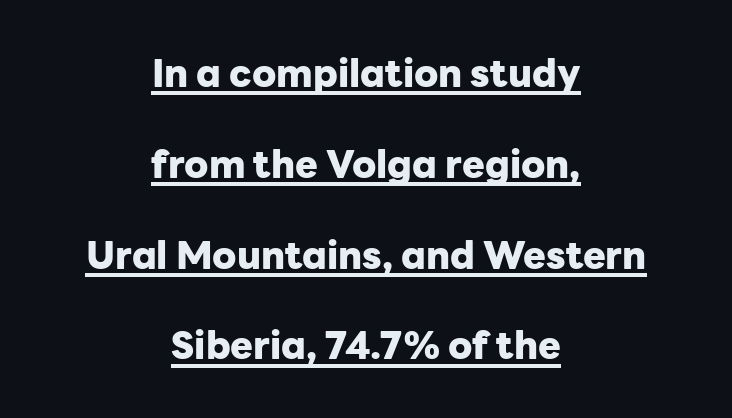
{"serif": "no", "italic": "no", "bold": "yes", "weight": "heavy", "width": "normal", "stroke_contrast": "low", "x_height": "medium", "monospaced": "no", "underline": "yes", "align": "center", "line_spacing": "loose", "line_spacing_ratio": 2.39, "letter_spacing": "normal", "letter_spacing_em": 0.0, "glyph_px": 38}
